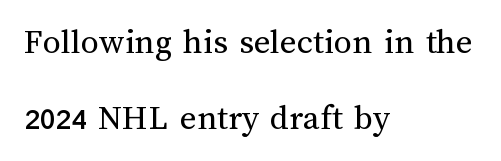
The image shows 36 px regular-weight type, upright; set left-aligned, loose line spacing (2.11x), normal letter spacing, not underlined; medium stroke contrast and a medium x-height.
